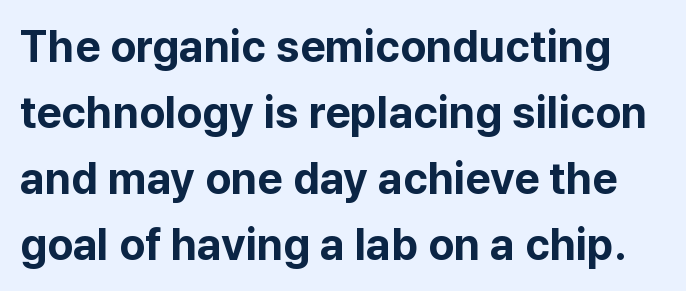
Q: Is the text bold? A: Yes.
Q: Is the text italic (slanted)? A: No, it is upright.
Q: Is the typeface a serif or a sans-serif typeface? A: Sans-serif.
Q: Is the text underlined? A: No.
Q: Is the spacing between letters normal or unusually wide? A: Normal.
Q: Is the spacing between lines tight, normal or loose? A: Normal.
Q: Width (condensed, normal, or wide)? A: Normal.
Q: Stroke contrast? A: Low.
Q: x-height? A: Medium.
Q: Monospaced? A: No.
